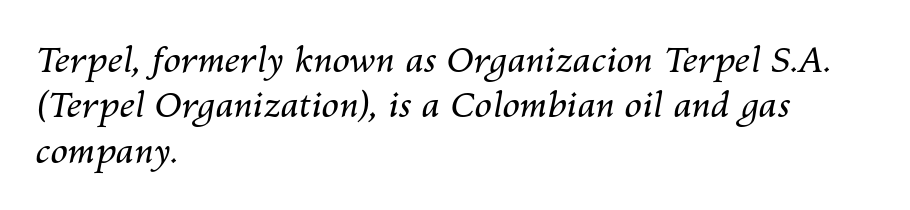
The image shows 35 px regular-weight type, italic (leaning right); set left-aligned, normal line spacing (1.3x), normal letter spacing, not underlined; medium stroke contrast and a medium x-height.
